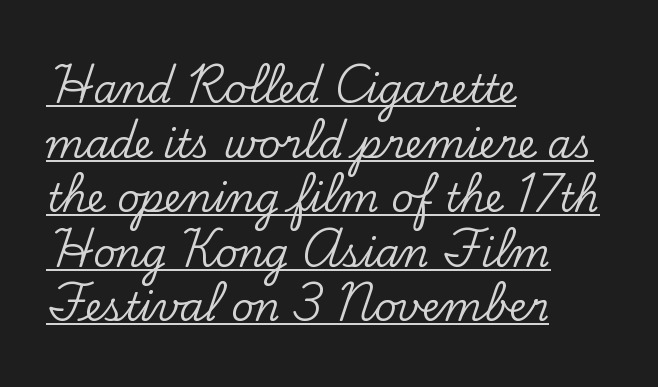
{"serif": "yes", "width": "normal", "stroke_contrast": "low", "x_height": "small", "monospaced": "no", "underline": "yes", "align": "left", "line_spacing": "normal", "line_spacing_ratio": 1.4, "letter_spacing": "normal", "letter_spacing_em": 0.0, "glyph_px": 39}
